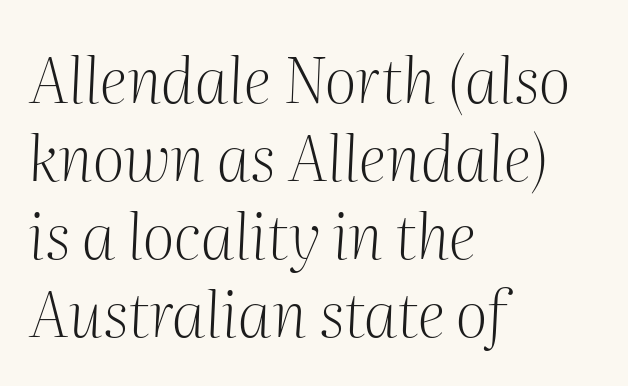
These lines stack with their left ends in a neat column. Think of a printed novel: that variable character pitch is what you see here. No extra tracking has been applied to these lines. Yep, those are serifs on the letters.
